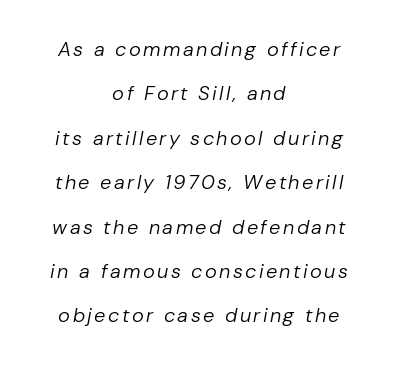
{"italic": "yes", "lean": "right", "slant_degrees": 10, "bold": "no", "underline": "no", "align": "center", "line_spacing": "loose", "line_spacing_ratio": 2.22, "glyph_px": 20}
